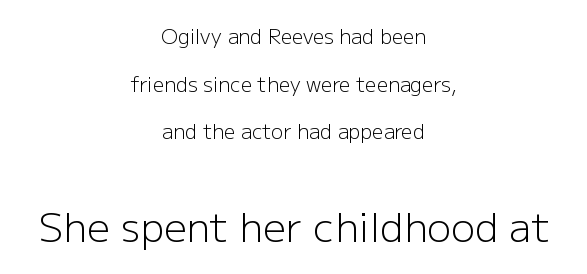
The passage shown is not underscored anywhere. The typeface has the unassuming heft of standard copy or less. Do the characters align in a grid? No, the font is proportional. Letter spacing: default.
